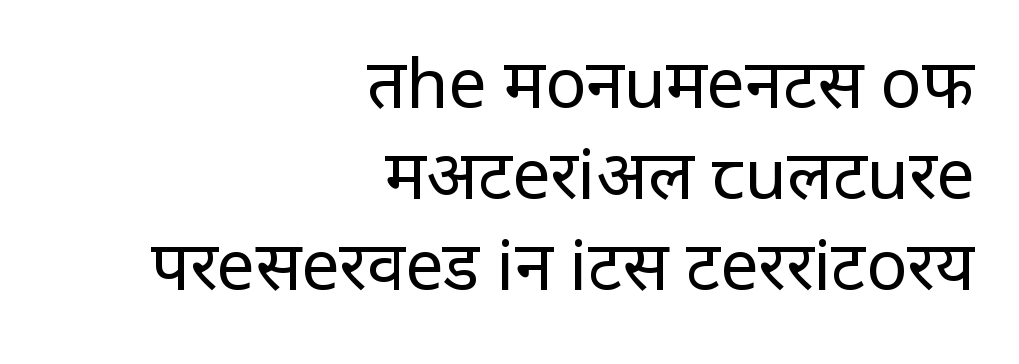
The image shows 68 px regular-weight sans-serif type, upright; set right-aligned, normal line spacing (1.34x), normal letter spacing, not underlined; low stroke contrast and a large x-height.
